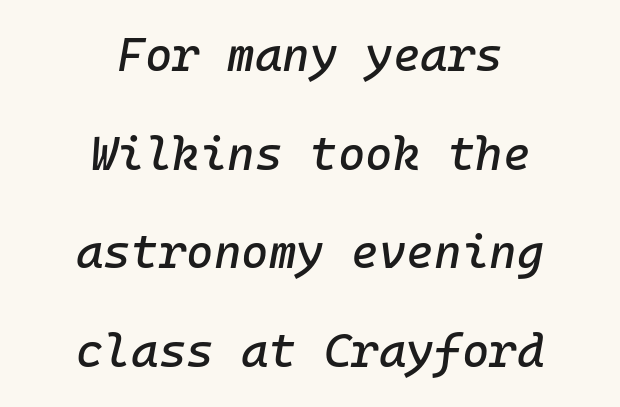
The type is set solid horizontally, with unmodified tracking. Baseline-to-baseline distance is far greater than the letter height. Visually the block forms a symmetrical silhouette, jagged on both flanks. Descenders hang freely into open space. Compared with ordinary roman type, these characters are visibly tilted.
